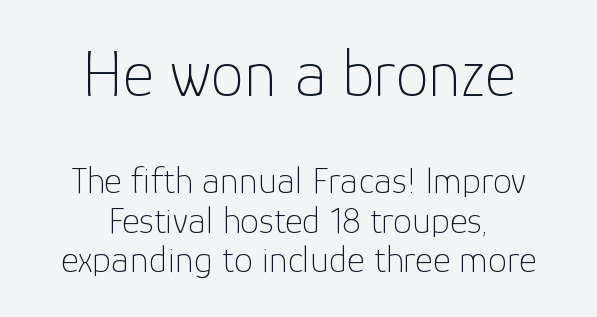
The image shows 67 px thin sans-serif type, upright; set centered, tight line spacing (1.04x), normal letter spacing, not underlined; the first (top) block is 1.76x larger; low stroke contrast and a medium x-height.
